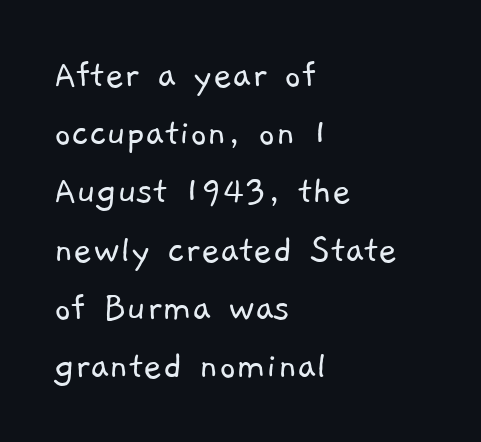
The image shows 41 px light sans-serif type; set left-aligned, normal line spacing (1.42x), normal letter spacing, not underlined; low stroke contrast and a medium x-height.
